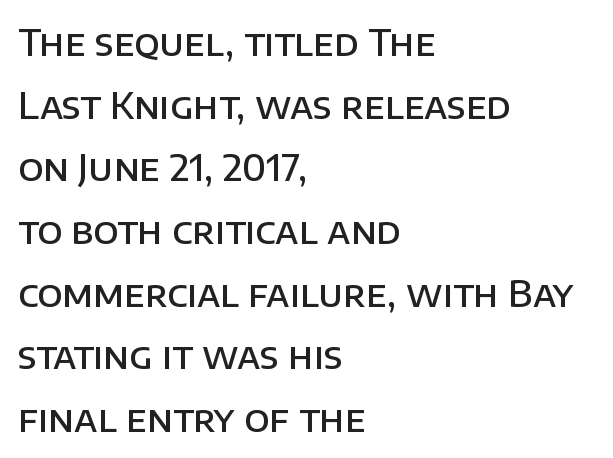
{"serif": "no", "italic": "no", "bold": "semi", "weight": "semibold", "width": "normal", "stroke_contrast": "low", "x_height": "large", "monospaced": "no", "underline": "no", "align": "left", "line_spacing_ratio": 1.74, "letter_spacing": "normal", "letter_spacing_em": 0.0, "glyph_px": 36}
